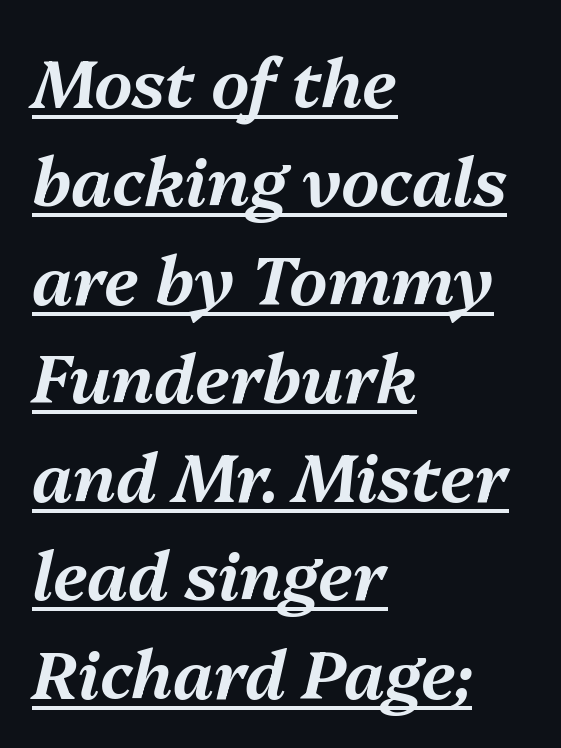
The line-height multiplier appears to be the usual default. A typesetter would call this zero additional tracking. Looking at the ascenders, they clearly lean. Underlining? Definitely there.
